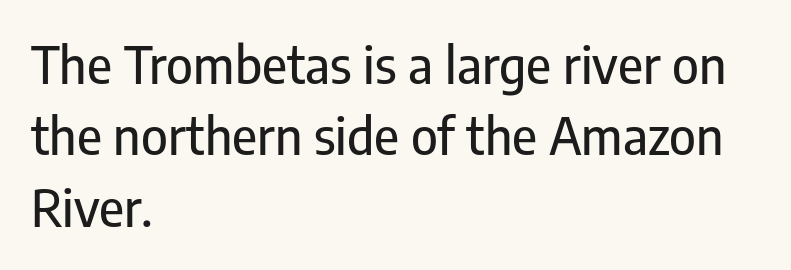
{"serif": "no", "italic": "no", "width": "condensed", "stroke_contrast": "low", "x_height": "medium", "monospaced": "no", "underline": "no", "align": "left", "line_spacing": "normal", "line_spacing_ratio": 1.4, "letter_spacing": "normal", "letter_spacing_em": 0.0, "glyph_px": 51}
